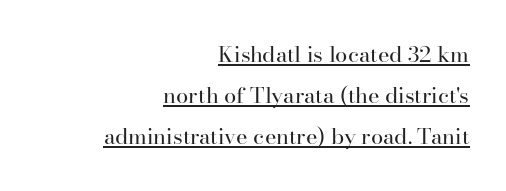
Q: Is the text bold? A: No.
Q: Is the text italic (slanted)? A: No, it is upright.
Q: Is the text underlined? A: Yes.
Q: How is the paragraph aligned? A: Right-aligned.
Q: Is the spacing between letters normal or unusually wide? A: Normal.
